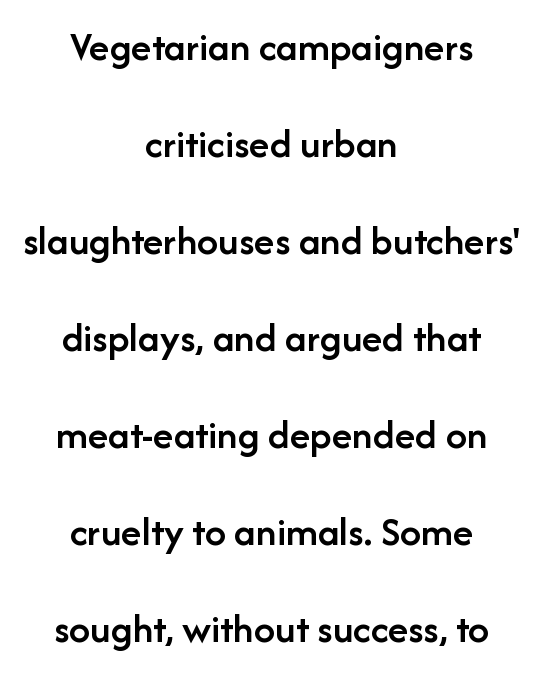
The image shows 42 px semibold sans-serif type, upright; set centered, loose line spacing (2.31x), normal letter spacing, not underlined; low stroke contrast and a medium x-height.
